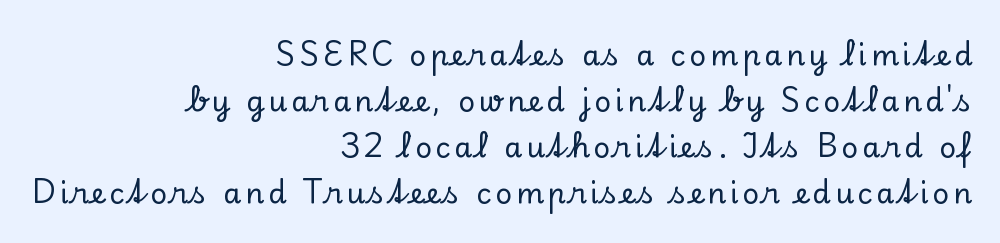
{"italic": "no", "width": "normal", "stroke_contrast": "low", "x_height": "small", "monospaced": "no", "underline": "no", "align": "right", "line_spacing": "normal", "line_spacing_ratio": 1.59, "glyph_px": 29}
